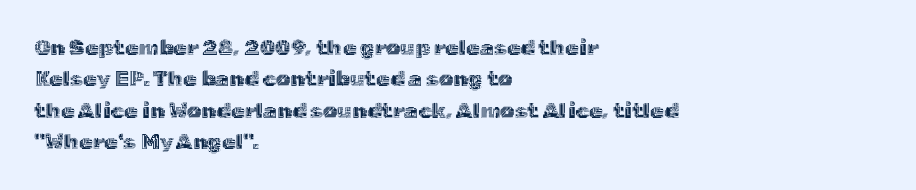
The image shows 22 px text type, upright; set left-aligned, normal line spacing (1.43x), normal letter spacing, not underlined.
